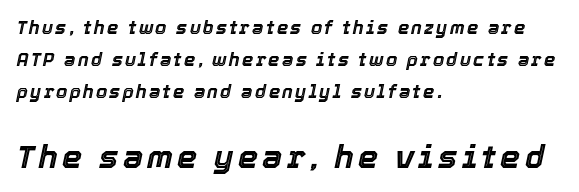
Short and long lines alike share a common starting point at left. These lines are rendered in a variable-pitch font. The specimen reads as italic at a glance. The letters in the lower block stand taller than those in the block above.
